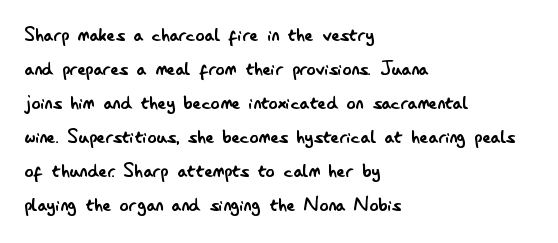
{"italic": "no", "bold": "no", "underline": "no", "align": "left", "line_spacing": "normal", "line_spacing_ratio": 1.48, "letter_spacing": "normal", "letter_spacing_em": 0.0, "glyph_px": 23}
